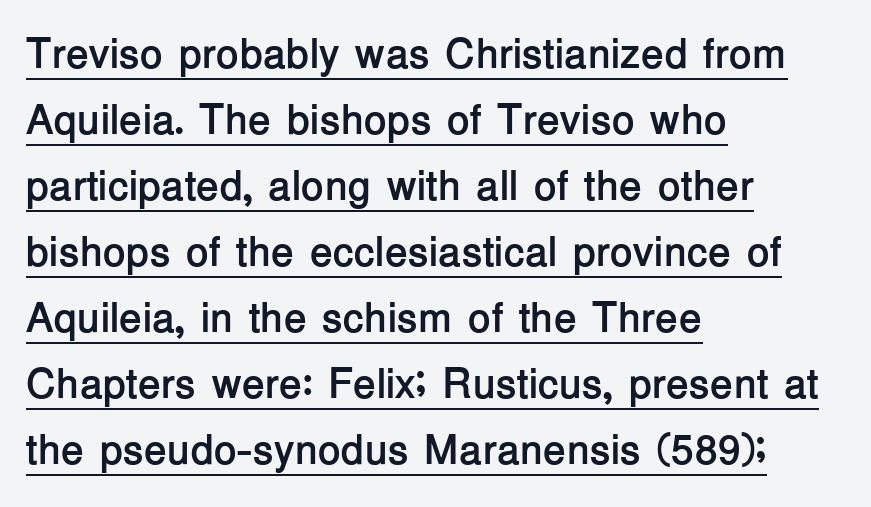
Q: Is the text bold? A: Yes.
Q: Is the text italic (slanted)? A: No, it is upright.
Q: Is the typeface a serif or a sans-serif typeface? A: Sans-serif.
Q: Is the text underlined? A: Yes.
Q: How is the paragraph aligned? A: Left-aligned.
Q: Is the spacing between letters normal or unusually wide? A: Normal.
Q: Is the spacing between lines tight, normal or loose? A: Normal.
Q: Width (condensed, normal, or wide)? A: Normal.
Q: Stroke contrast? A: Low.
Q: x-height? A: Medium.
Q: Monospaced? A: No.
